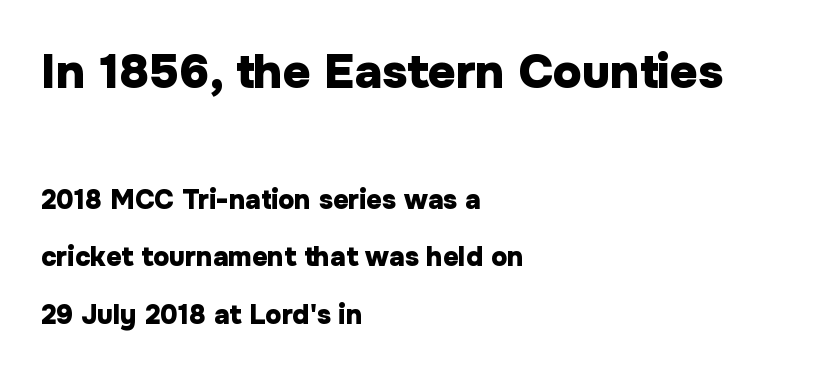
Underline: absent. The rendering uses natural spacing where letterforms have individual widths. Note: no serifs on the glyphs. The letters are bold, with thick, heavy strokes. Typeset ragged right — the left edge is the straight one. It's the straight-up-and-down kind of type.
